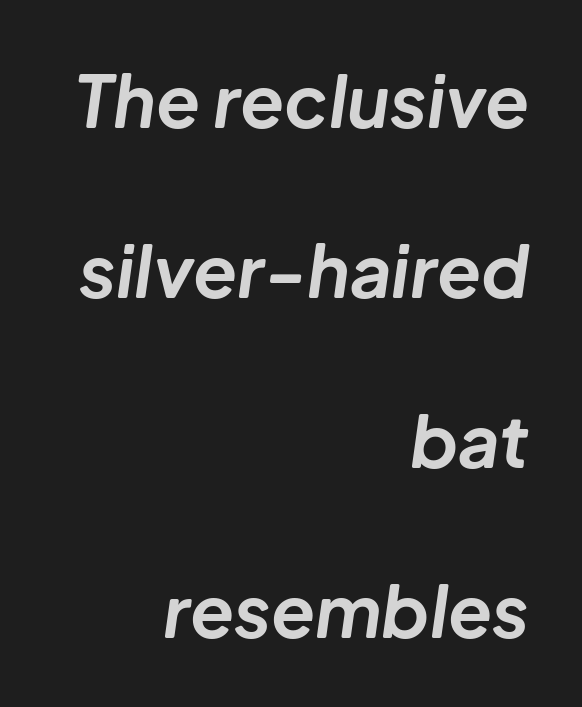
The image shows 72 px bold type, italic (leaning right); set right-aligned, loose line spacing (2.36x), normal letter spacing, not underlined; low stroke contrast and a medium x-height.
